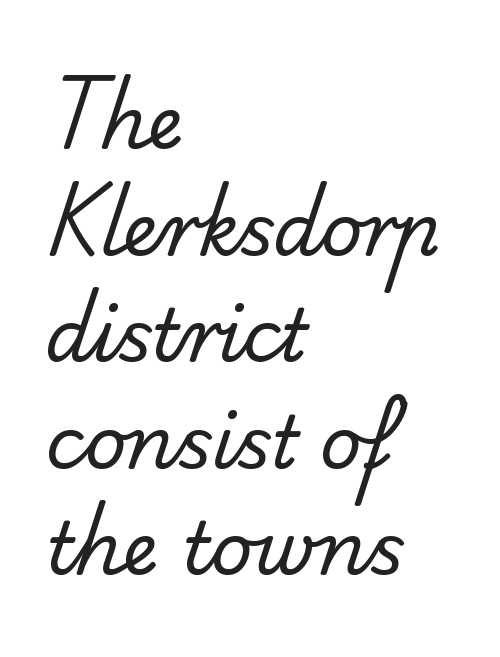
The space beneath each line is pristine and unruled. Think of a printed novel: that variable character pitch is what you see here. This rendering leaves character spacing at its baseline value. The designer went with a sans here, leaving each stem footless. Stems and bowls with no extra thickness — not bold. Honestly, the row spacing looks completely unremarkable.
